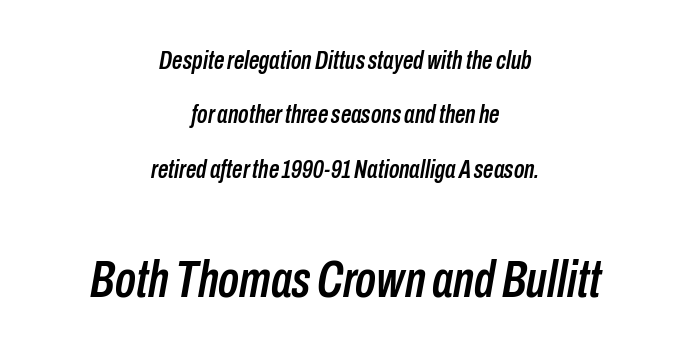
Does the leading feel generous? Absolutely, it's lavish. If you folded the block vertically in half, each line would mirror itself in length. The rendering enlarges the type as you move from the upper chunk to the lower. Spacing verdict: proportional, widths tailored to each character. Does extra space separate the letters? No, they use regular spacing. Check the space under the baseline: it is left empty.
